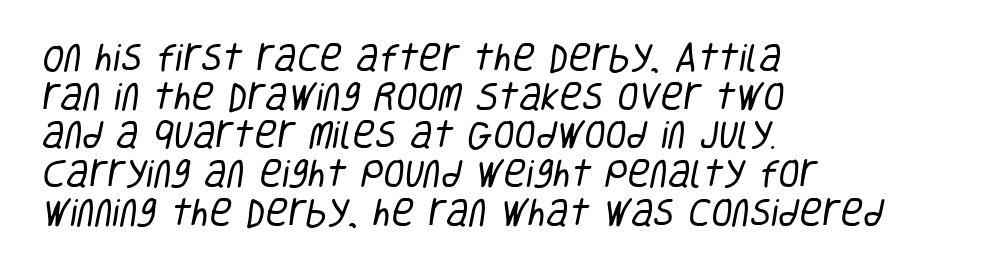
Is this a fixed-width face? No — the glyphs have proportional, varying widths. Observe the ordinary spacing: letters are neighbours, not strangers. Nothing heavy about these letters — not bold at all. Leading: standard. The lines in this sample share a left origin and differ only in where they stop. This rendering features lettering with no underline.
